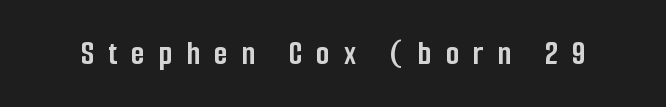
Q: Is the text bold? A: Yes.
Q: Is the text italic (slanted)? A: No, it is upright.
Q: Is the typeface a serif or a sans-serif typeface? A: Sans-serif.
Q: Is the text underlined? A: No.
Q: Is the spacing between letters normal or unusually wide? A: Unusually wide.
Q: Width (condensed, normal, or wide)? A: Condensed.
Q: Stroke contrast? A: Low.
Q: x-height? A: Medium.
Q: Monospaced? A: No.
